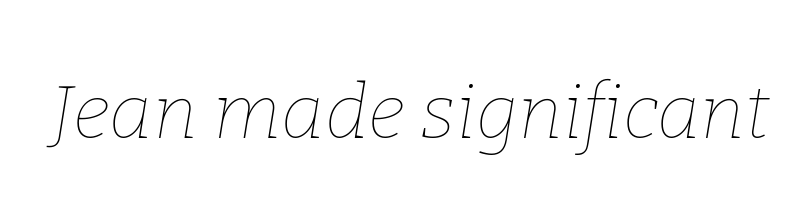
Proportional: the letters do not fall into vertical columns. Letters rest on an invisible, unmarked baseline. Quick note: italic. A light-to-regular cut is what we see here. Short note: letters normally spaced.
